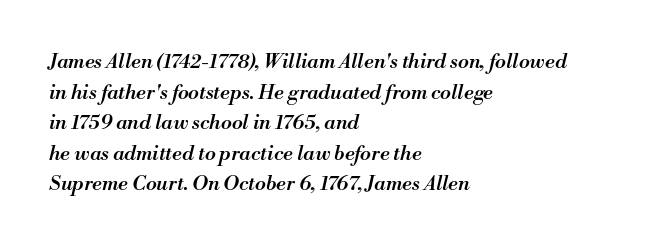
The image shows 20 px text type, italic (leaning right); set left-aligned, normal line spacing (1.53x), normal letter spacing, not underlined.
